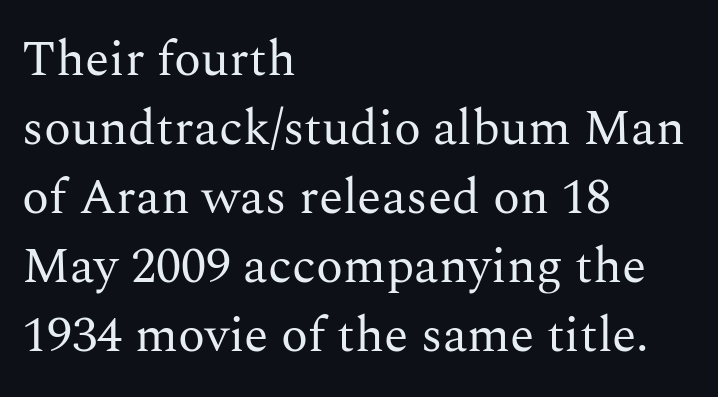
The image shows 50 px regular-weight serif type, upright; set left-aligned, normal line spacing (1.38x), normal letter spacing, not underlined; medium stroke contrast and a medium x-height.
